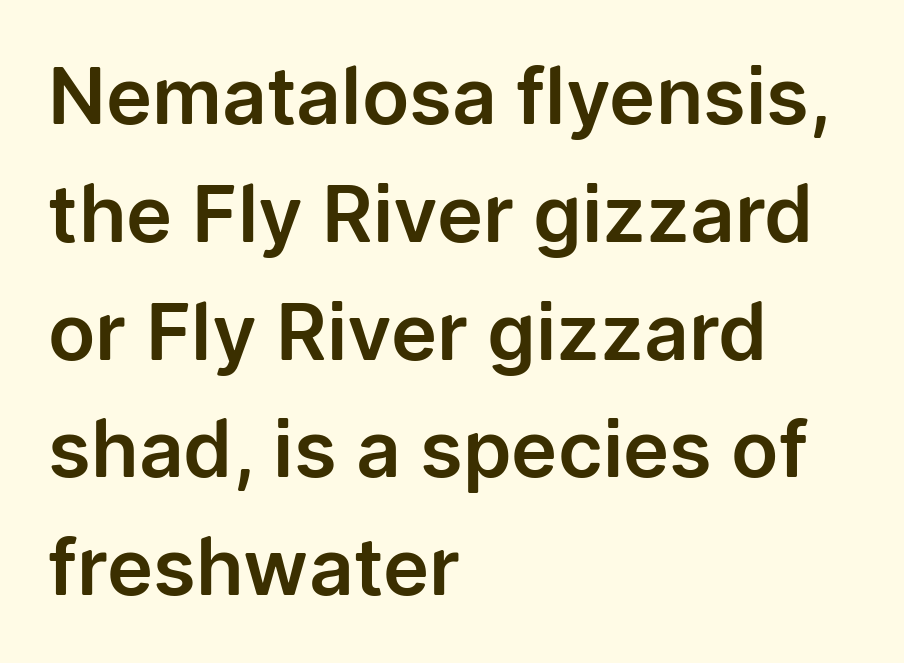
Rows of type keep a routine distance in the vertical direction. The letters advance in unequal steps, a hallmark of proportional type. A sans-serif font was chosen for this passage. Words appear dense and cohesive because spacing is normal.
